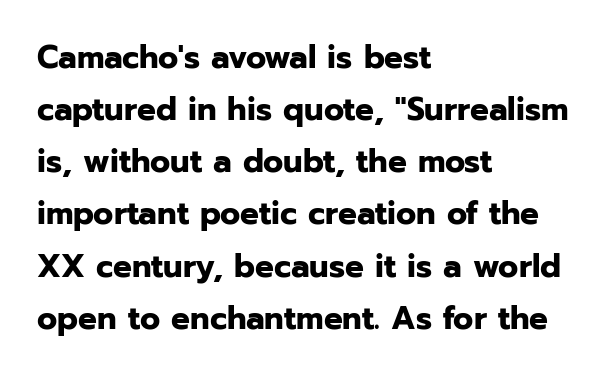
{"serif": "no", "italic": "no", "bold": "yes", "weight": "bold", "width": "normal", "stroke_contrast": "low", "x_height": "medium", "monospaced": "no", "underline": "no", "align": "left", "line_spacing": "normal", "line_spacing_ratio": 1.58, "letter_spacing": "normal", "letter_spacing_em": 0.0, "glyph_px": 33}
